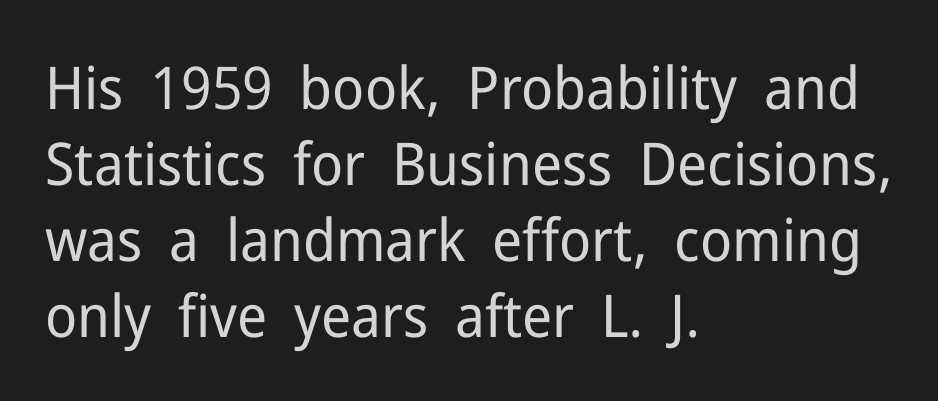
The image shows 59 px regular-weight sans-serif type, upright; set left-aligned, normal line spacing (1.29x), normal letter spacing, not underlined; low stroke contrast and a medium x-height.
